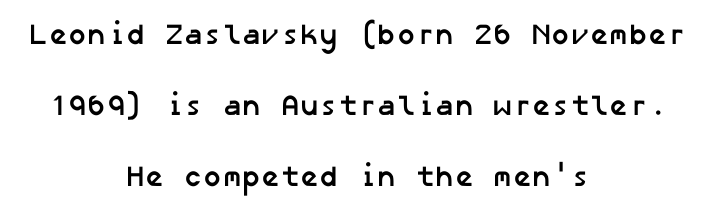
{"serif": "no", "bold": "yes", "weight": "semibold", "width": "normal", "stroke_contrast": "low", "x_height": "medium", "underline": "no", "align": "center", "line_spacing": "loose", "line_spacing_ratio": 2.44, "letter_spacing": "normal", "letter_spacing_em": 0.0, "glyph_px": 29}
